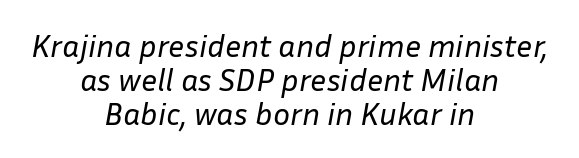
{"italic": "yes", "lean": "right", "slant_degrees": 10, "bold": "no", "weight": "regular", "width": "normal", "stroke_contrast": "low", "x_height": "medium", "monospaced": "no", "underline": "no", "align": "center", "line_spacing": "tight", "line_spacing_ratio": 1.06, "letter_spacing": "normal", "letter_spacing_em": 0.0, "glyph_px": 32}
